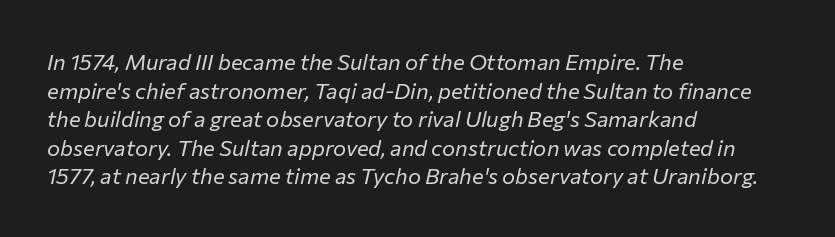
{"italic": "yes", "lean": "right", "slant_degrees": 12, "bold": "no", "underline": "no", "align": "left", "line_spacing": "normal", "line_spacing_ratio": 1.3, "letter_spacing": "normal", "letter_spacing_em": 0.0, "glyph_px": 22}
